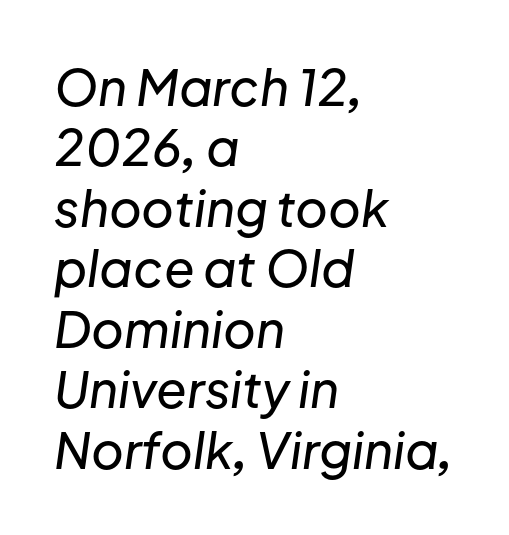
The image shows 50 px text type, italic (leaning right); set left-aligned, line spacing 1.21x, normal letter spacing, not underlined; low stroke contrast and a medium x-height.
